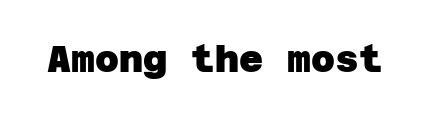
Inter-character spacing is left at the font's built-in metrics. This rendering features lettering with no underline. Are there feet on the stems? There aren't — it's a sans. The typesetting leans heavy: a genuine bold.
